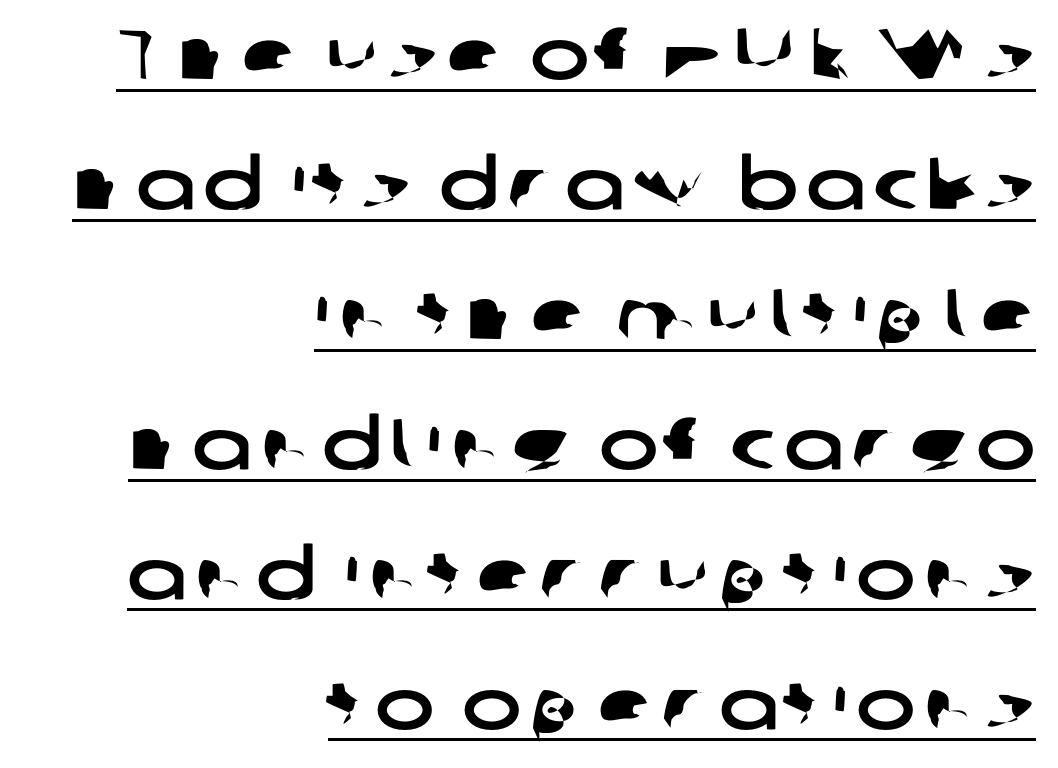
The image shows 71 px wide sans-serif type; set right-aligned, line spacing 1.83x, underlined; low stroke contrast and a medium x-height.
